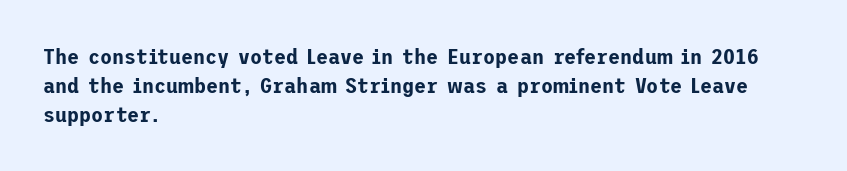
The image shows 22 px text type, upright; set left-aligned, normal line spacing (1.32x), normal letter spacing, not underlined.
